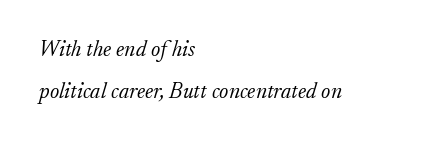
{"italic": "yes", "lean": "right", "slant_degrees": 17, "bold": "no", "underline": "no", "align": "left", "line_spacing": "loose", "line_spacing_ratio": 1.92, "letter_spacing": "normal", "letter_spacing_em": 0.0, "glyph_px": 22}
